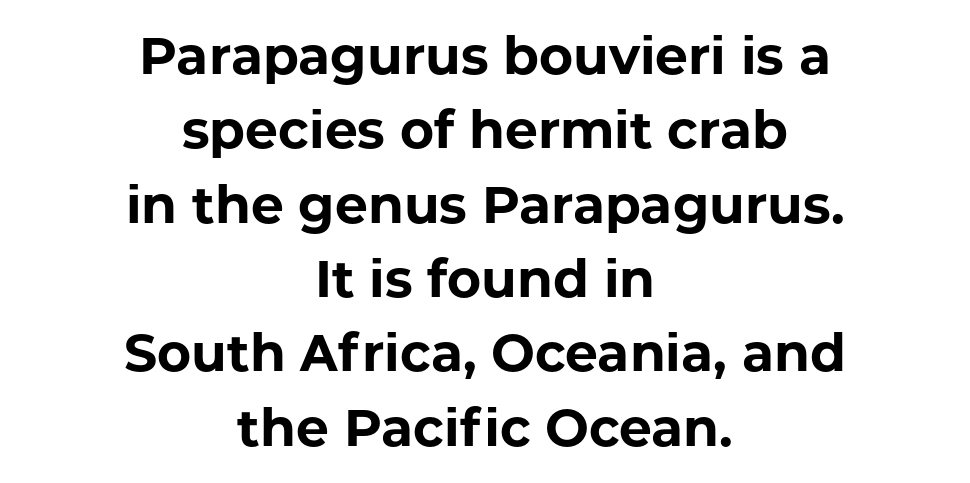
{"serif": "no", "italic": "no", "bold": "yes", "weight": "bold", "width": "normal", "stroke_contrast": "low", "x_height": "medium", "monospaced": "no", "underline": "no", "align": "center", "line_spacing": "normal", "line_spacing_ratio": 1.43, "letter_spacing": "normal", "letter_spacing_em": 0.0, "glyph_px": 52}
